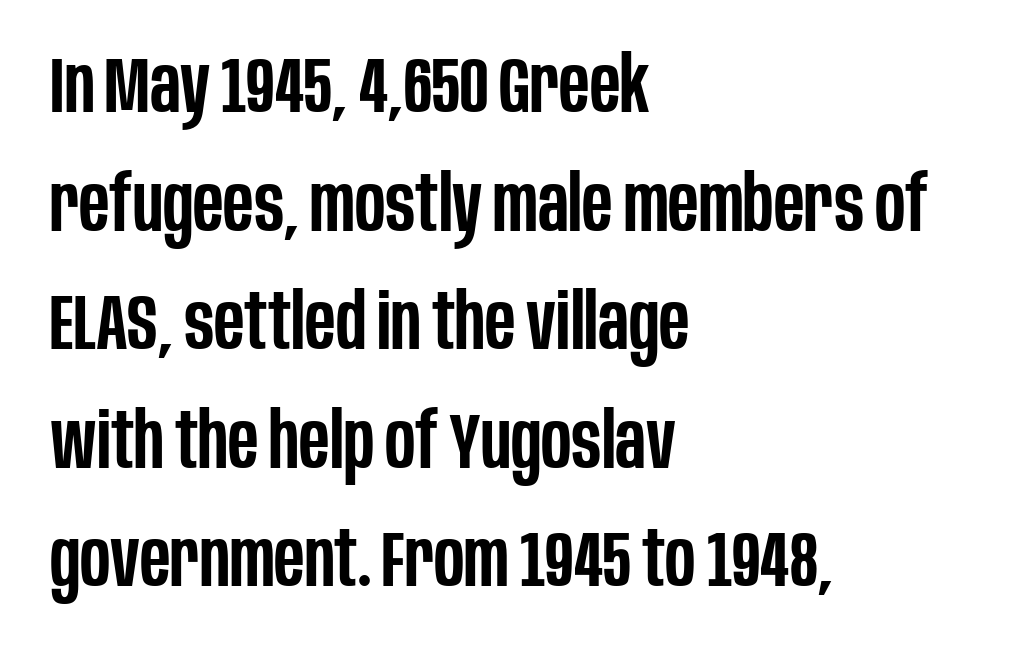
The image shows 77 px semibold, condensed sans-serif type, upright; set left-aligned, normal line spacing (1.54x), normal letter spacing, not underlined; low stroke contrast and a large x-height.
